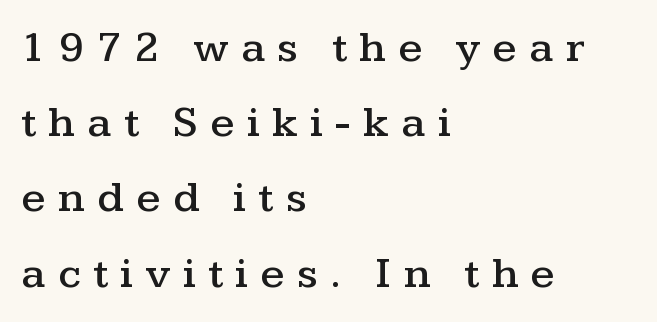
{"serif": "yes", "italic": "no", "width": "wide", "stroke_contrast": "medium", "x_height": "medium", "monospaced": "no", "underline": "no", "align": "left", "line_spacing_ratio": 1.71, "letter_spacing": "wide", "letter_spacing_em": 0.28, "glyph_px": 44}
